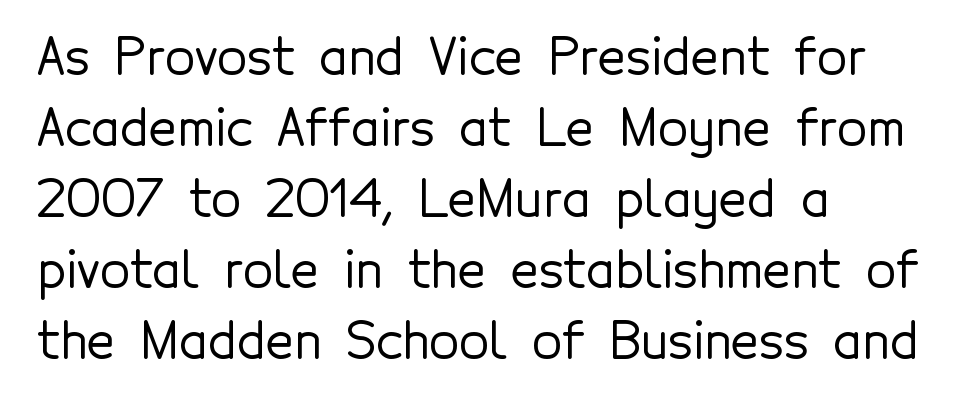
{"serif": "no", "italic": "no", "width": "normal", "x_height": "medium", "monospaced": "no", "underline": "no", "align": "left", "line_spacing": "normal", "line_spacing_ratio": 1.45, "letter_spacing": "normal", "letter_spacing_em": 0.0, "glyph_px": 49}
